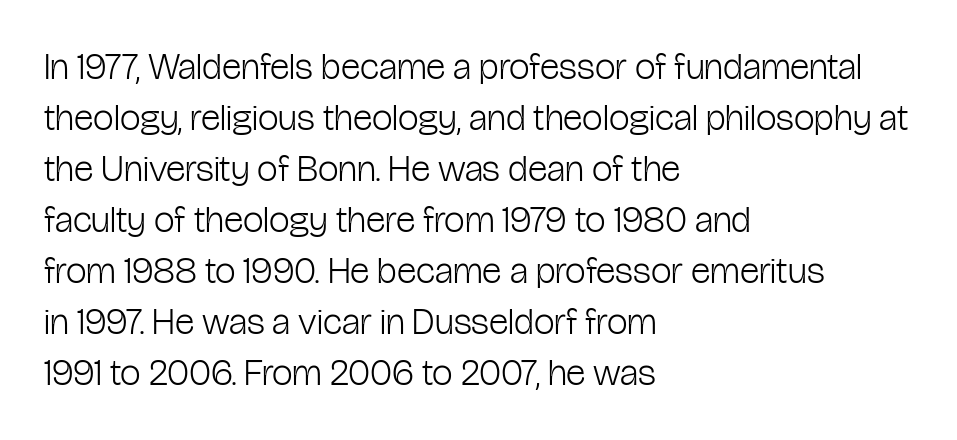
Bare-footed words on every line. Nope, not italic — everything's standing straight. The line texture is even and compact thanks to regular tracking. The block of text has a typical density, with ordinary space between rows. To sum up the face: it is a sans, with no serifs. Horizontal alignment here is leftward, the default for most running prose.
